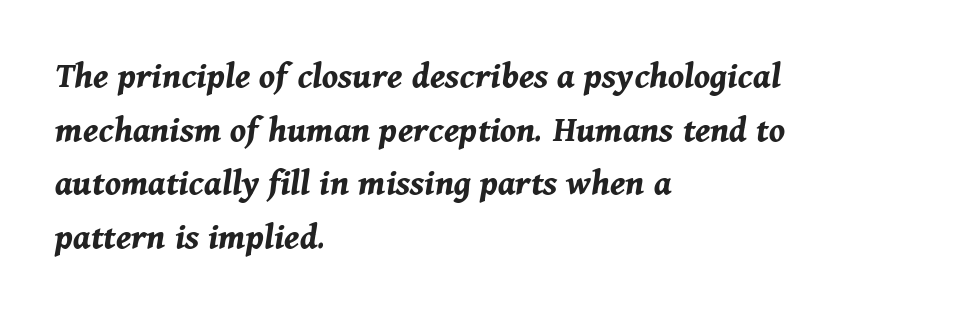
{"italic": "yes", "lean": "right", "slant_degrees": 11, "bold": "yes", "weight": "bold", "width": "normal", "stroke_contrast": "medium", "x_height": "medium", "monospaced": "no", "underline": "no", "align": "left", "line_spacing": "normal", "line_spacing_ratio": 1.41, "letter_spacing": "normal", "letter_spacing_em": 0.0, "glyph_px": 38}
